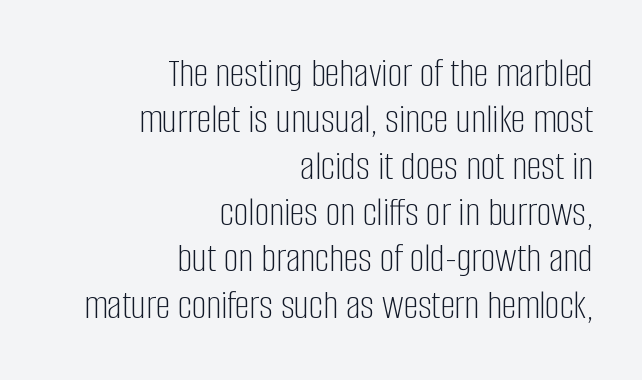
Observe the absence of serifs on each vertical stroke in this sample. Characters remain perfectly vertical along every line. The string is rendered with underlining switched off. Nobody touched the tracking dial on this one.
